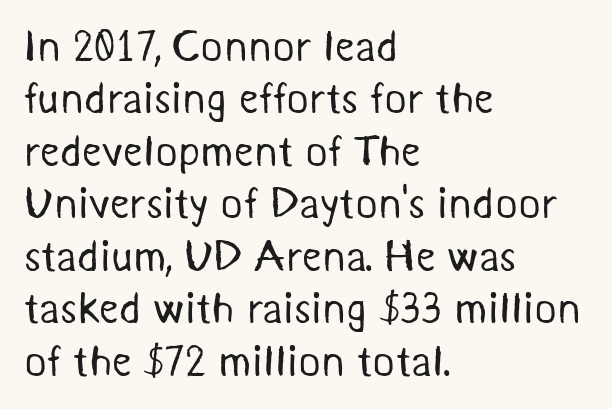
Q: Is the text bold? A: No.
Q: Is the typeface a serif or a sans-serif typeface? A: Sans-serif.
Q: Is the text underlined? A: No.
Q: How is the paragraph aligned? A: Left-aligned.
Q: Is the spacing between letters normal or unusually wide? A: Normal.
Q: Width (condensed, normal, or wide)? A: Normal.
Q: Stroke contrast? A: Medium.
Q: x-height? A: Medium.
Q: Monospaced? A: No.
